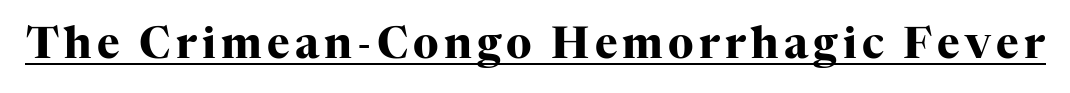
{"serif": "yes", "italic": "no", "bold": "yes", "weight": "heavy", "width": "normal", "stroke_contrast": "high", "x_height": "medium", "monospaced": "no", "underline": "yes", "glyph_px": 43}
